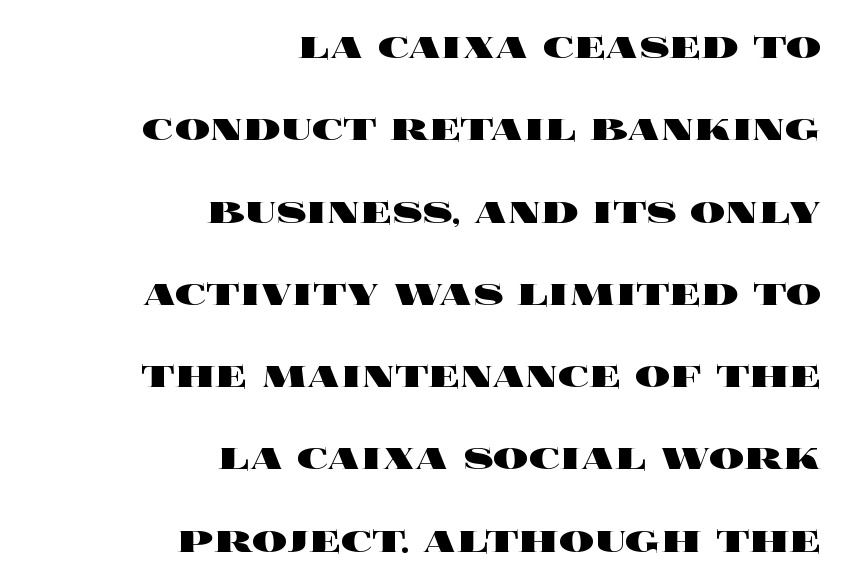
Q: Is the text bold? A: Yes.
Q: Is the text italic (slanted)? A: No, it is upright.
Q: Is the text underlined? A: No.
Q: How is the paragraph aligned? A: Right-aligned.
Q: Is the spacing between letters normal or unusually wide? A: Normal.
Q: Width (condensed, normal, or wide)? A: Wide.
Q: x-height? A: Large.
Q: Monospaced? A: No.
